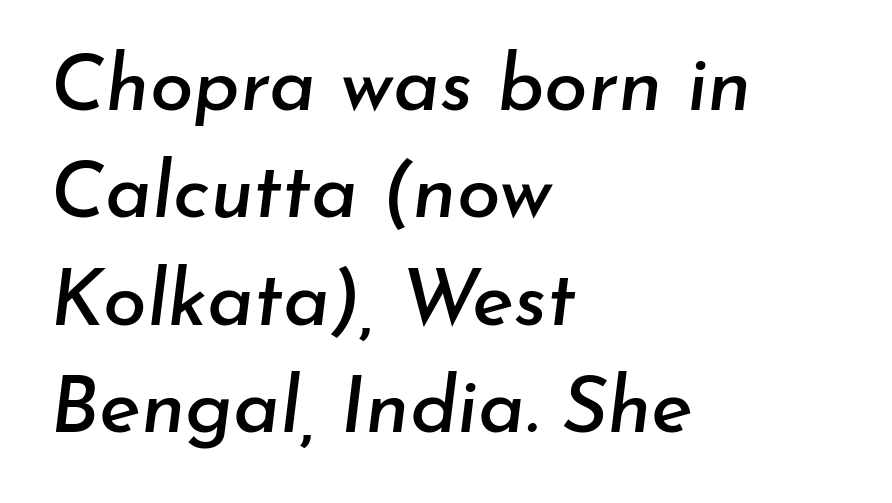
{"italic": "yes", "lean": "right", "slant_degrees": 7, "width": "normal", "stroke_contrast": "low", "x_height": "small", "monospaced": "no", "underline": "no", "align": "left", "line_spacing": "normal", "line_spacing_ratio": 1.36, "letter_spacing": "normal", "letter_spacing_em": 0.0, "glyph_px": 79}
